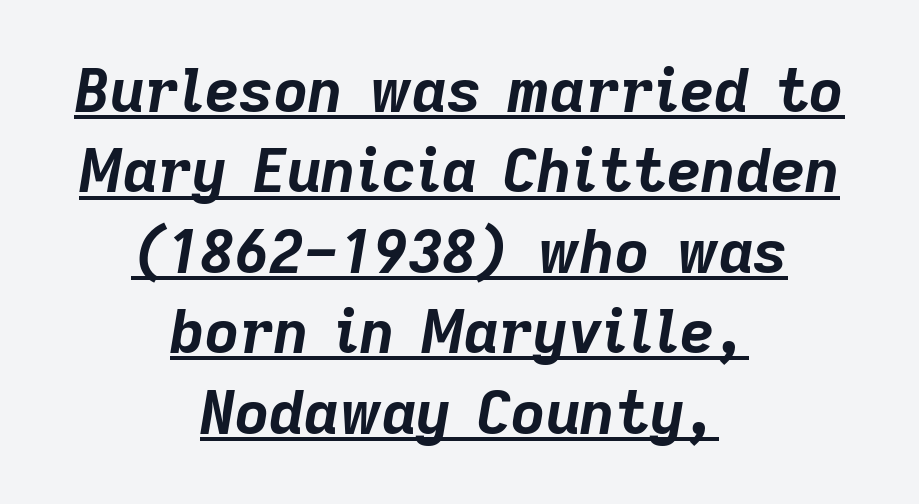
{"italic": "yes", "lean": "right", "slant_degrees": 9, "bold": "yes", "weight": "bold", "width": "normal", "stroke_contrast": "low", "x_height": "medium", "monospaced": "no", "underline": "yes", "align": "center", "line_spacing": "normal", "line_spacing_ratio": 1.34, "letter_spacing": "normal", "letter_spacing_em": 0.0, "glyph_px": 60}
